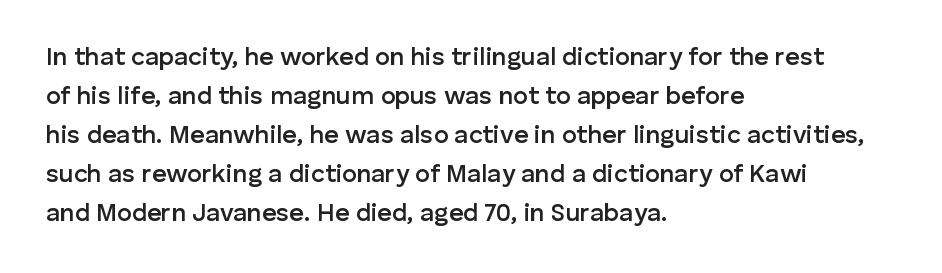
The image shows 25 px text type, upright; set left-aligned, normal line spacing (1.56x), normal letter spacing, not underlined.
